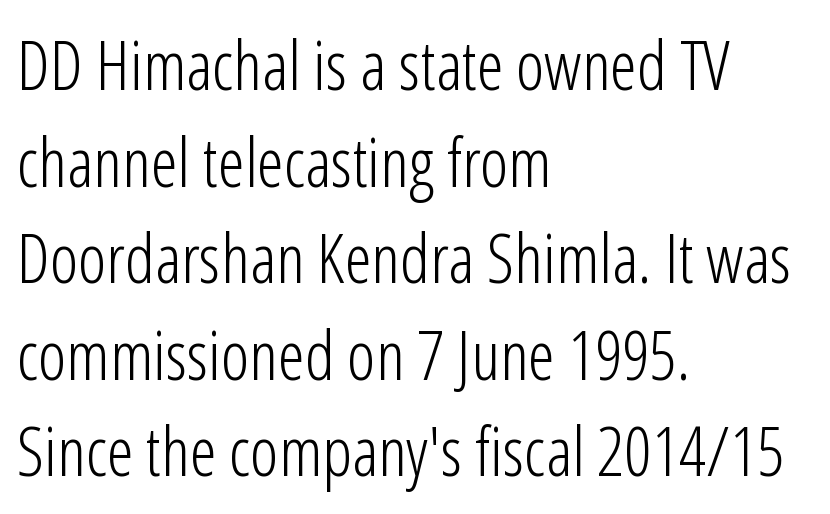
{"serif": "no", "italic": "no", "bold": "no", "weight": "light", "width": "condensed", "stroke_contrast": "low", "x_height": "medium", "monospaced": "no", "underline": "no", "align": "left", "line_spacing": "normal", "line_spacing_ratio": 1.42, "letter_spacing": "normal", "letter_spacing_em": 0.0, "glyph_px": 68}
